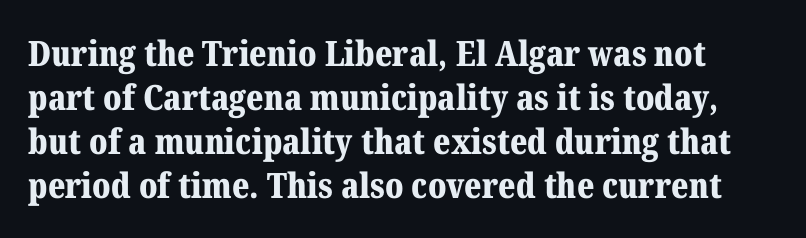
Q: Is the text bold? A: Yes.
Q: Is the text italic (slanted)? A: No, it is upright.
Q: Is the typeface a serif or a sans-serif typeface? A: Serif.
Q: Is the text underlined? A: No.
Q: Is the spacing between letters normal or unusually wide? A: Normal.
Q: Is the spacing between lines tight, normal or loose? A: Normal.
Q: Width (condensed, normal, or wide)? A: Normal.
Q: Stroke contrast? A: Medium.
Q: x-height? A: Medium.
Q: Monospaced? A: No.
